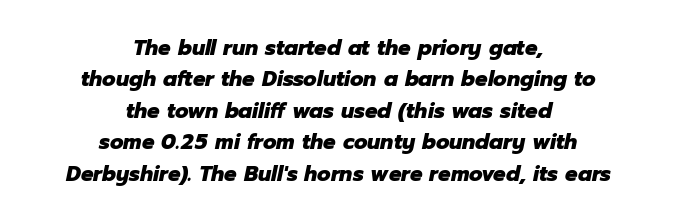
{"italic": "yes", "lean": "right", "slant_degrees": 12, "bold": "yes", "underline": "no", "align": "center", "line_spacing": "normal", "line_spacing_ratio": 1.43, "letter_spacing": "normal", "letter_spacing_em": 0.0, "glyph_px": 22}
